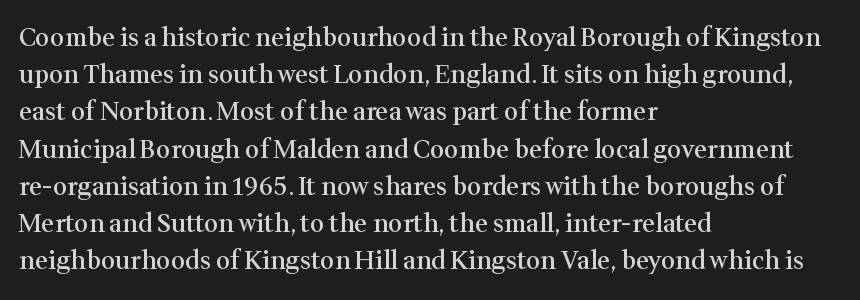
{"italic": "no", "bold": "semi", "underline": "no", "align": "left", "line_spacing": "normal", "line_spacing_ratio": 1.49, "letter_spacing": "normal", "letter_spacing_em": 0.0, "glyph_px": 25}
